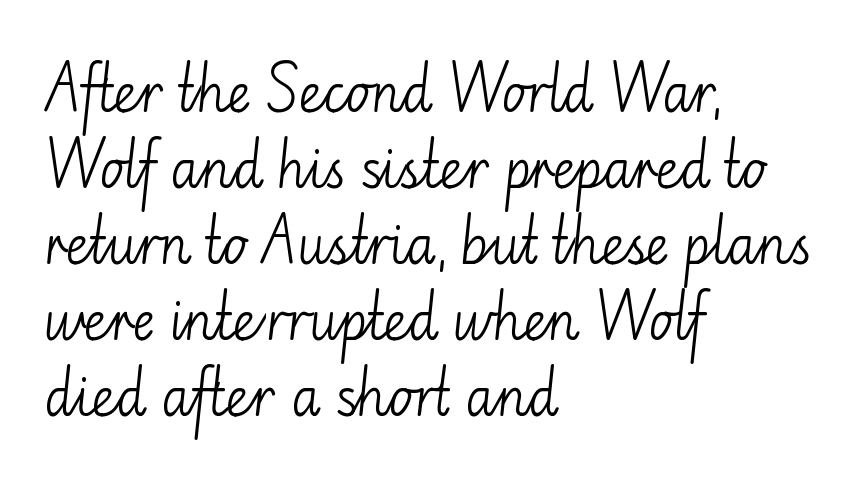
{"serif": "no", "bold": "no", "weight": "light", "width": "normal", "stroke_contrast": "low", "x_height": "small", "monospaced": "no", "underline": "no", "align": "left", "line_spacing": "normal", "line_spacing_ratio": 1.49, "letter_spacing": "normal", "letter_spacing_em": 0.0, "glyph_px": 51}
